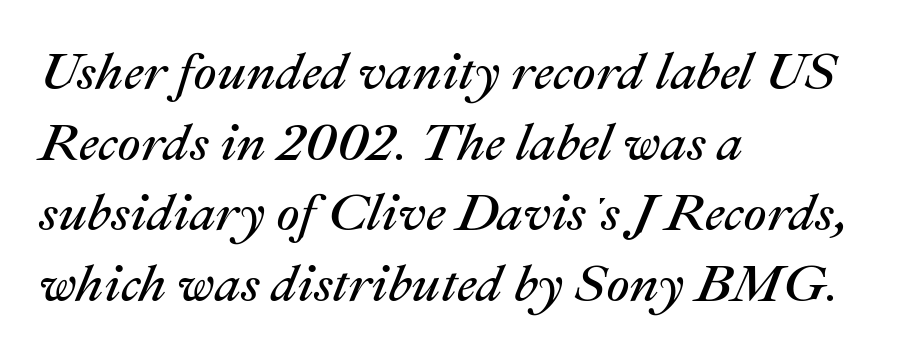
Q: Is the text bold? A: No.
Q: Is the text italic (slanted)? A: Yes, it leans right by about 22 degrees.
Q: Is the text underlined? A: No.
Q: How is the paragraph aligned? A: Left-aligned.
Q: Is the spacing between letters normal or unusually wide? A: Normal.
Q: Is the spacing between lines tight, normal or loose? A: Normal.
Q: Width (condensed, normal, or wide)? A: Normal.
Q: Stroke contrast? A: Medium.
Q: x-height? A: Medium.
Q: Monospaced? A: No.
